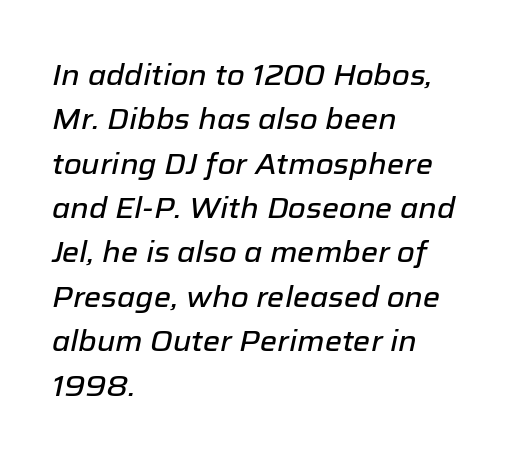
Style check: oblique. A typesetter would call this proportional, since set widths differ per character. Clear beneath every line of the passage. What's the leading like? Ordinary, nothing unusual. Spacing between characters is what you'd get straight out of the box.
